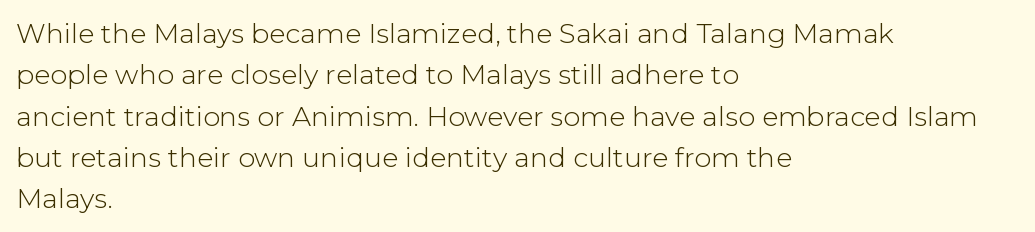
In terms of leading, this rendering sits right in the middle. The lettering stays uniformly vertical, giving the passage a roman look. Decoration check: the copy has no underline. The passage shown is not bold in any degree. How are the letters spaced? Ordinarily, with no added tracking.
